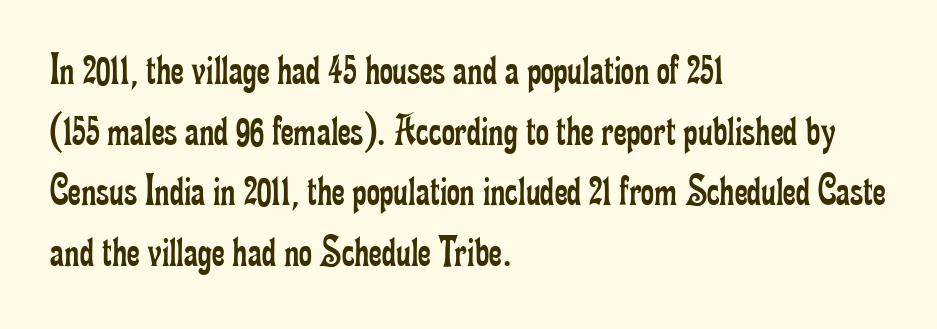
The image shows 45 px regular-weight, condensed serif type, upright; set left-aligned, normal line spacing (1.35x), normal letter spacing, not underlined; low stroke contrast and a small x-height.
